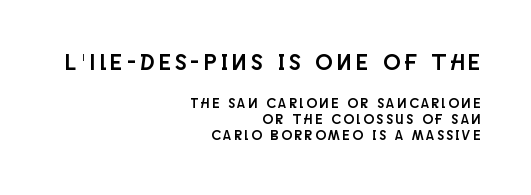
The image shows 23 px text type, upright; set right-aligned, tight line spacing (1.15x), unusually wide letter spacing (+0.2 em), not underlined; the first (top) block is 1.64x larger.
